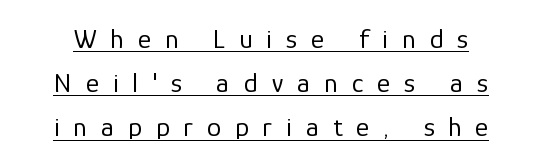
{"serif": "no", "italic": "no", "bold": "no", "weight": "regular", "width": "normal", "stroke_contrast": "low", "x_height": "medium", "monospaced": "no", "underline": "yes", "line_spacing": "normal", "line_spacing_ratio": 1.58, "letter_spacing": "wide", "letter_spacing_em": 0.5, "glyph_px": 28}
